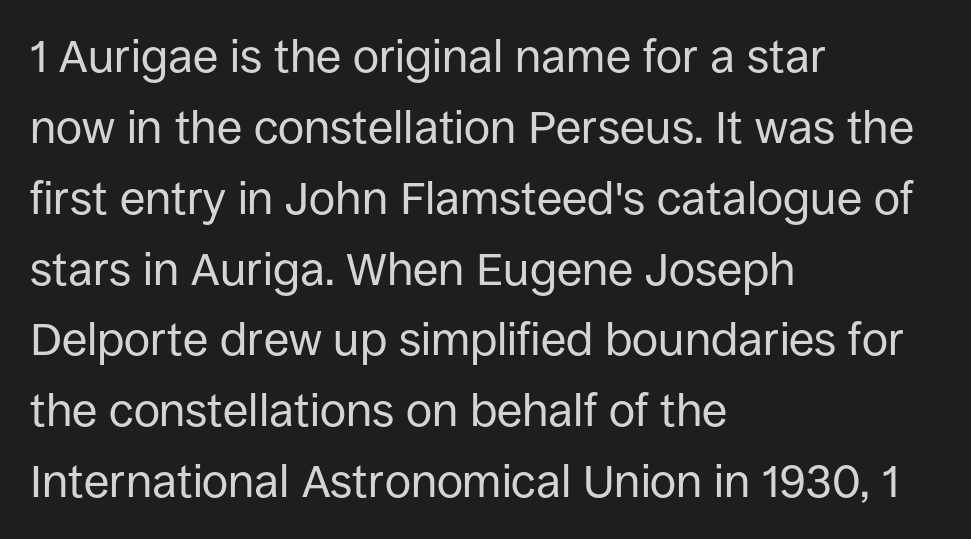
A light-to-regular cut is what we see here. Varying glyph widths throughout — classic text-font behaviour. Where is the straight margin? On the left. The specimen reads as upright at a glance.
